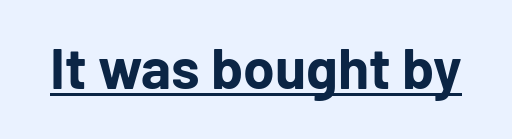
Are there feet on the stems? There aren't — it's a sans. Decoration check: the copy is underlined. Letter spacing: default. Note the varied advance widths — an 'i' is clearly narrower than an 'm'. As a designer I'd log this as weight 700, bold.
